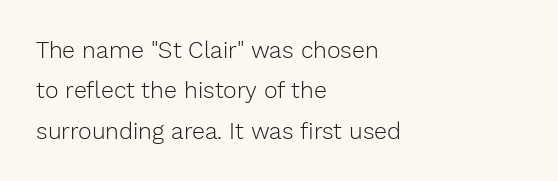
The image shows 23 px text type, upright; set left-aligned, line spacing 1.76x, normal letter spacing, not underlined.
